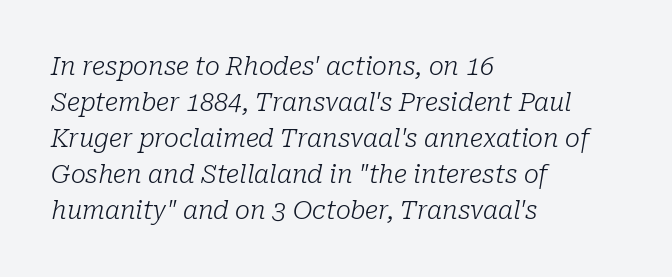
Q: Is the text bold? A: No.
Q: Is the text italic (slanted)? A: Yes, it leans right by about 10 degrees.
Q: Is the text underlined? A: No.
Q: How is the paragraph aligned? A: Left-aligned.
Q: Is the spacing between letters normal or unusually wide? A: Normal.
Q: Is the spacing between lines tight, normal or loose? A: Normal.
